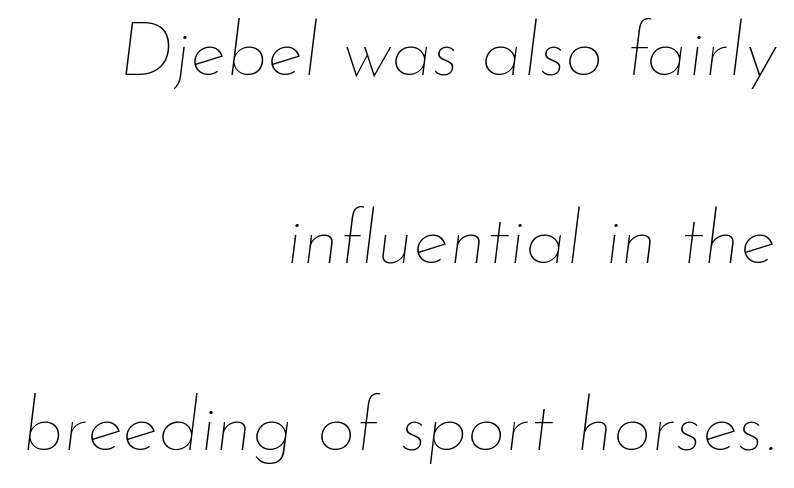
Q: Is the text bold? A: No.
Q: Is the text italic (slanted)? A: Yes, it leans right by about 7 degrees.
Q: Is the text underlined? A: No.
Q: How is the paragraph aligned? A: Right-aligned.
Q: Is the spacing between letters normal or unusually wide? A: Normal.
Q: Is the spacing between lines tight, normal or loose? A: Loose.
Q: Width (condensed, normal, or wide)? A: Normal.
Q: Stroke contrast? A: Low.
Q: x-height? A: Small.
Q: Monospaced? A: No.
